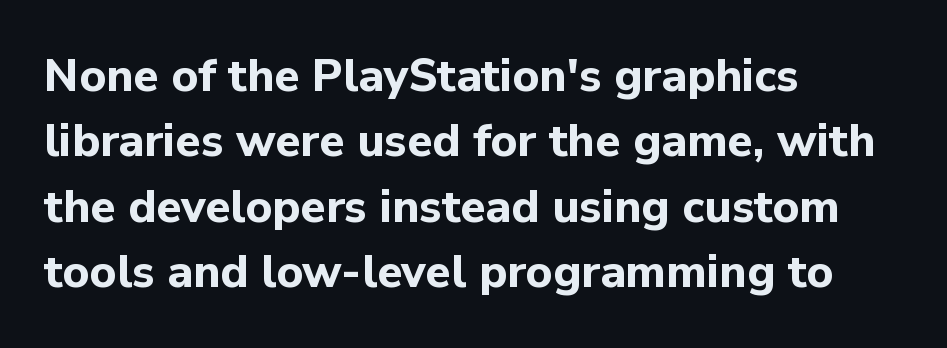
Weight: bold. Is there much room between lines? A standard amount, neither cramped nor airy. Nope, not italic — everything's standing straight. The rendering shows plain stroke endings on the letterforms — a sans-serif design.
